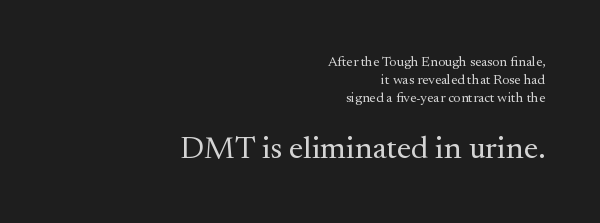
{"serif": "yes", "italic": "no", "bold": "no", "weight": "regular", "width": "normal", "stroke_contrast": "medium", "x_height": "small", "monospaced": "no", "underline": "no", "align": "right", "line_spacing": "normal", "line_spacing_ratio": 1.28, "letter_spacing": "normal", "letter_spacing_em": 0.0, "larger_block": "second", "size_ratio": 2.29, "glyph_px": 32}
